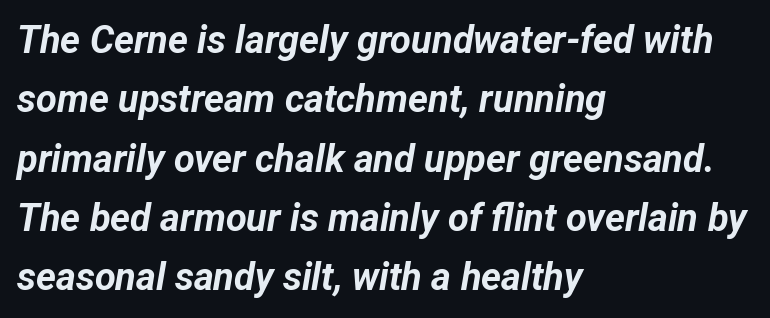
{"italic": "yes", "lean": "right", "slant_degrees": 12, "bold": "yes", "weight": "bold", "width": "normal", "stroke_contrast": "low", "x_height": "medium", "monospaced": "no", "underline": "no", "align": "left", "line_spacing": "normal", "line_spacing_ratio": 1.56, "letter_spacing": "normal", "letter_spacing_em": 0.0, "glyph_px": 38}
